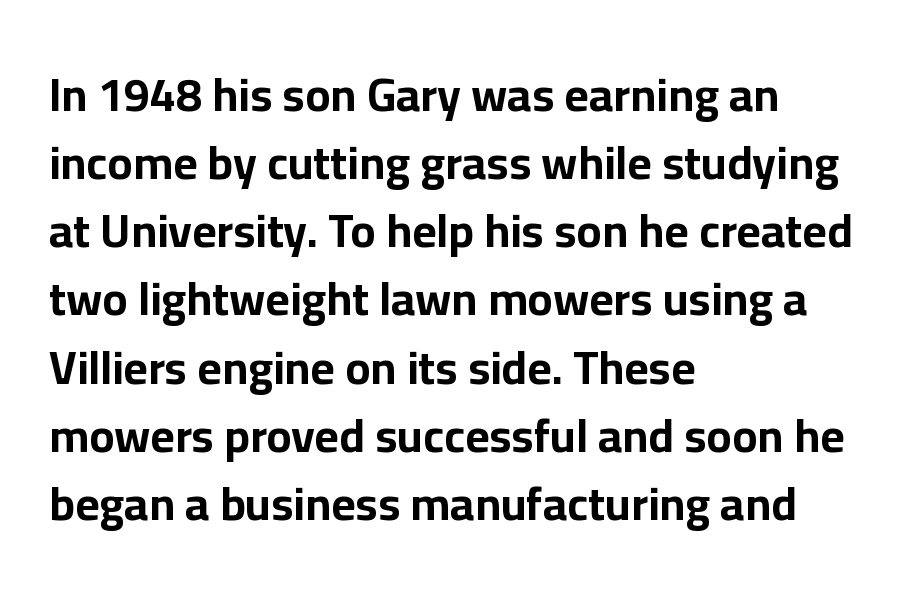
Q: Is the text bold? A: Yes.
Q: Is the text italic (slanted)? A: No, it is upright.
Q: Is the typeface a serif or a sans-serif typeface? A: Sans-serif.
Q: Is the text underlined? A: No.
Q: How is the paragraph aligned? A: Left-aligned.
Q: Is the spacing between letters normal or unusually wide? A: Normal.
Q: Is the spacing between lines tight, normal or loose? A: Normal.
Q: Width (condensed, normal, or wide)? A: Normal.
Q: Stroke contrast? A: Low.
Q: x-height? A: Medium.
Q: Monospaced? A: No.
